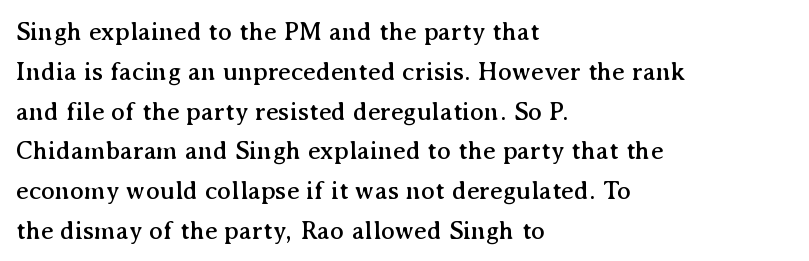
Q: Is the text italic (slanted)? A: No, it is upright.
Q: Is the text underlined? A: No.
Q: How is the paragraph aligned? A: Left-aligned.
Q: Is the spacing between letters normal or unusually wide? A: Normal.
Q: Is the spacing between lines tight, normal or loose? A: Normal.
